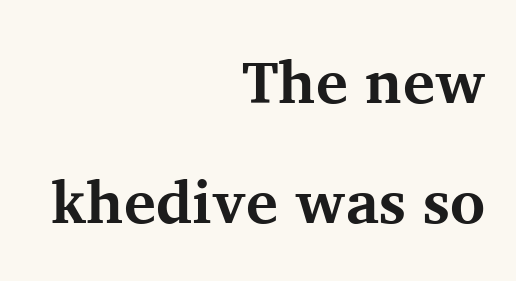
Each letter keeps its own natural width here, so spacing adapts to shape. The letters stand upright; this is a roman face. A flush-right, rag-left setting is used for this passage. The type is set solid horizontally, with unmodified tracking. In terms of leading, this rendering errs on the spacious side.
